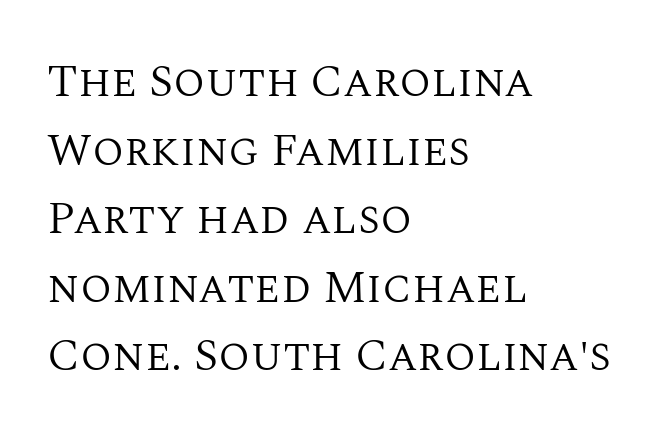
Q: Is the text bold? A: No.
Q: Is the text italic (slanted)? A: No, it is upright.
Q: Is the typeface a serif or a sans-serif typeface? A: Serif.
Q: Is the text underlined? A: No.
Q: How is the paragraph aligned? A: Left-aligned.
Q: Is the spacing between letters normal or unusually wide? A: Normal.
Q: Is the spacing between lines tight, normal or loose? A: Normal.
Q: Width (condensed, normal, or wide)? A: Normal.
Q: Stroke contrast? A: Medium.
Q: x-height? A: Large.
Q: Monospaced? A: No.
